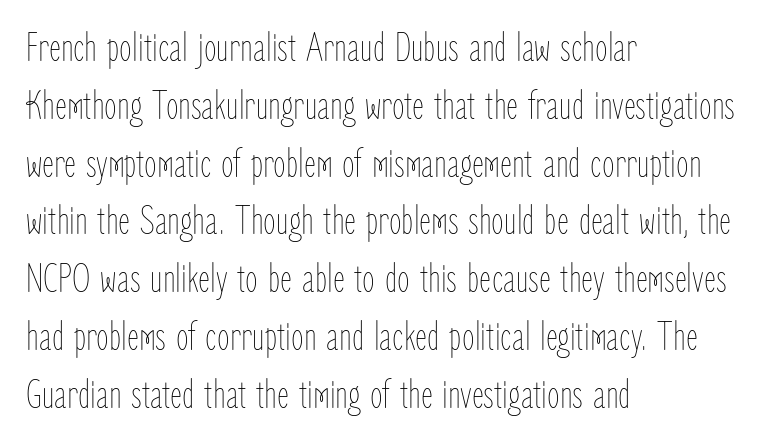
Spacing verdict: proportional, widths tailored to each character. This reads as an unemphasized weight, regular at the heaviest. This block has exactly the height ordinary leading produces. One-word summary of the alignment: left.
